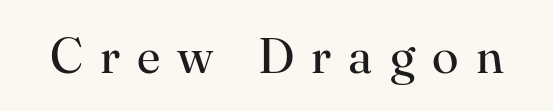
No letter is thick-stroked: the sample isn't bold. Note the varied advance widths — an 'i' is clearly narrower than an 'm'. The line texture is sparse and dotted thanks to wide tracking. Nobody drew a line under any word here. You can tell from the footed stems that serif type was used. It's the straight-up-and-down kind of type.
